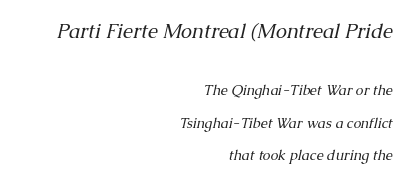
The image shows 20 px text type, italic (leaning right); set right-aligned, loose line spacing (2.34x), normal letter spacing, not underlined; the first (top) block is 1.43x larger.
